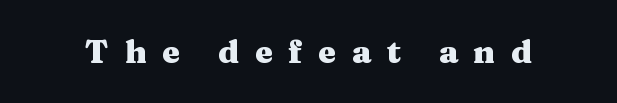
Does the type have serifs? Yes, each stem ends in a small foot. The passage shown has open, widely tracked lettering throughout. The passage shown is typed in a proportional face where columns would drift. If you drew a line through each stem, it would be perfectly vertical. Clear beneath every line of the passage. The rendering uses a bold face; every stroke is thick and dark.
